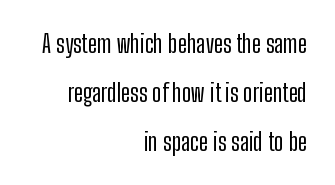
The image shows 25 px text type, upright; set right-aligned, loose line spacing (1.96x), normal letter spacing, not underlined.
